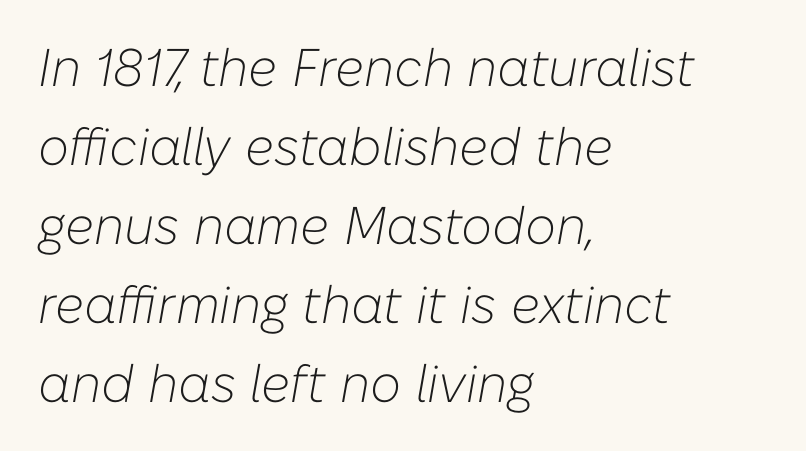
{"italic": "yes", "lean": "right", "slant_degrees": 10, "bold": "no", "weight": "light", "width": "normal", "stroke_contrast": "low", "x_height": "medium", "monospaced": "no", "underline": "no", "align": "left", "line_spacing": "normal", "line_spacing_ratio": 1.49, "letter_spacing": "normal", "letter_spacing_em": 0.0, "glyph_px": 53}
